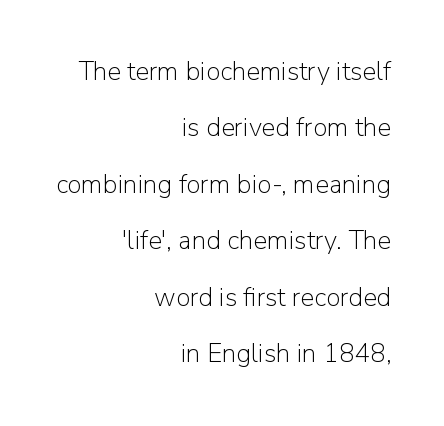
{"italic": "no", "bold": "no", "underline": "no", "align": "right", "line_spacing": "loose", "line_spacing_ratio": 2.17, "letter_spacing": "normal", "letter_spacing_em": 0.0, "glyph_px": 26}
